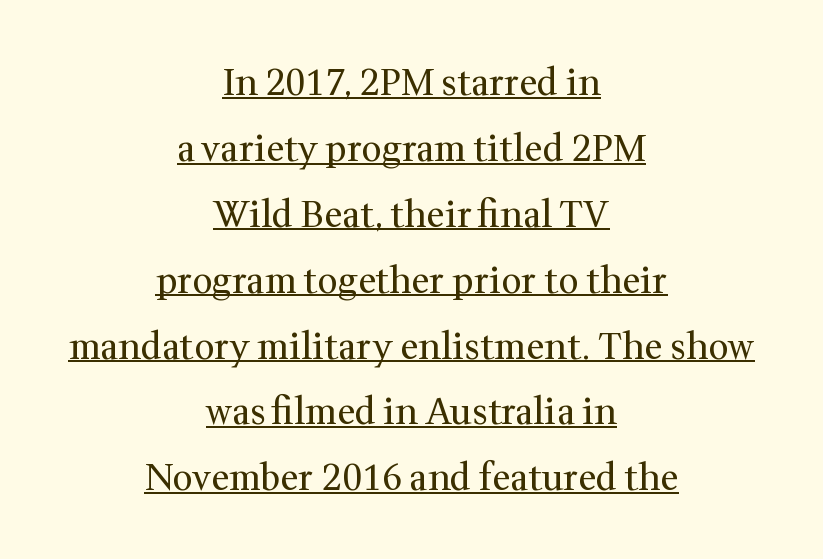
Q: Is the text bold? A: No.
Q: Is the text italic (slanted)? A: No, it is upright.
Q: Is the typeface a serif or a sans-serif typeface? A: Serif.
Q: Is the text underlined? A: Yes.
Q: How is the paragraph aligned? A: Centered.
Q: Is the spacing between letters normal or unusually wide? A: Normal.
Q: Width (condensed, normal, or wide)? A: Normal.
Q: Stroke contrast? A: Medium.
Q: x-height? A: Medium.
Q: Monospaced? A: No.
